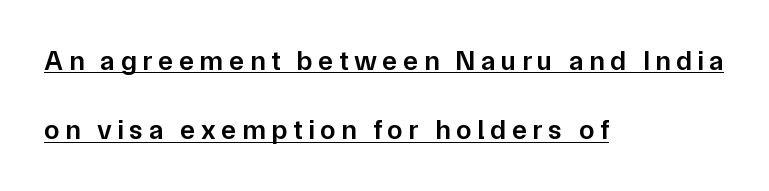
{"serif": "no", "italic": "no", "bold": "semi", "weight": "semibold", "width": "normal", "stroke_contrast": "low", "x_height": "medium", "monospaced": "no", "underline": "yes", "align": "left", "line_spacing": "loose", "line_spacing_ratio": 2.48, "letter_spacing": "wide", "letter_spacing_em": 0.2, "glyph_px": 28}
